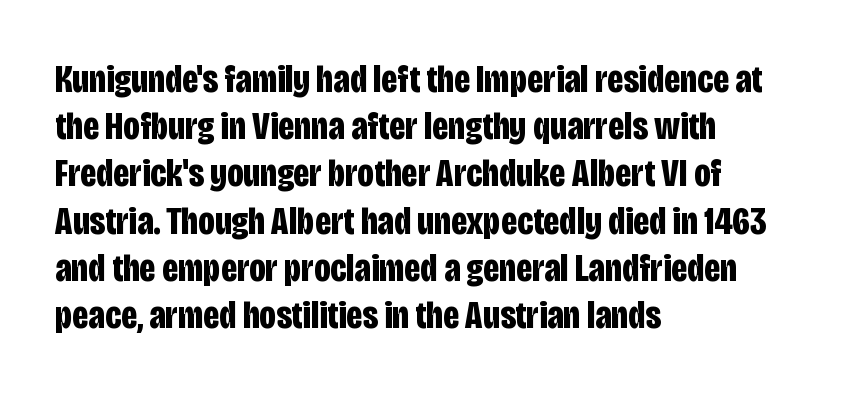
{"serif": "no", "italic": "no", "bold": "yes", "weight": "bold", "width": "condensed", "stroke_contrast": "low", "x_height": "large", "monospaced": "no", "underline": "no", "align": "left", "line_spacing_ratio": 1.21, "letter_spacing": "normal", "letter_spacing_em": 0.0, "glyph_px": 39}
